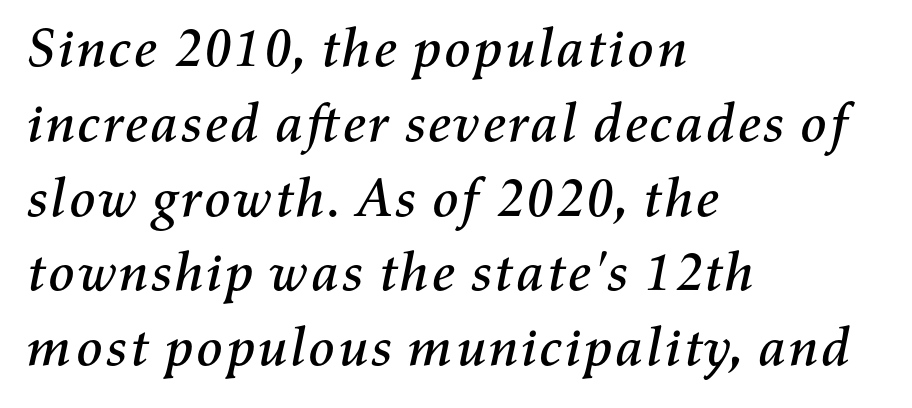
The image shows 55 px text type, italic (leaning right); set left-aligned, normal line spacing (1.36x), normal letter spacing, not underlined; medium stroke contrast and a medium x-height.
